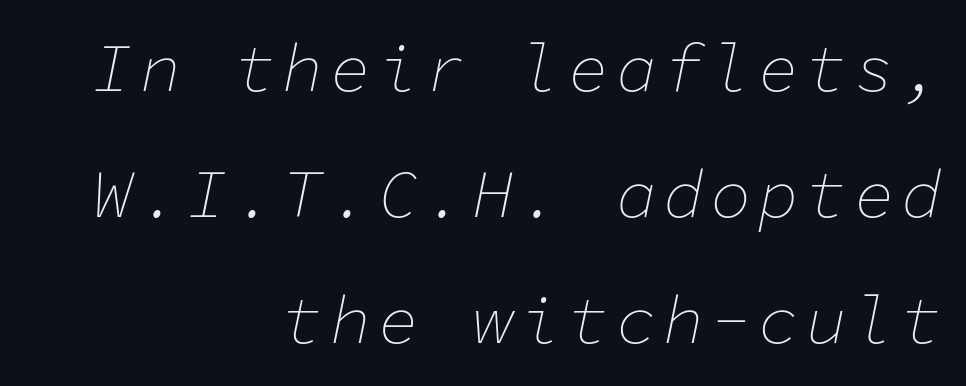
A typesetter would call this monospace, since all characters share one set width. Designer's note — italics engaged. The paragraph has a hard right edge and a soft left edge. The space beneath each line is pristine and unruled. Heft: none added — not bold.
